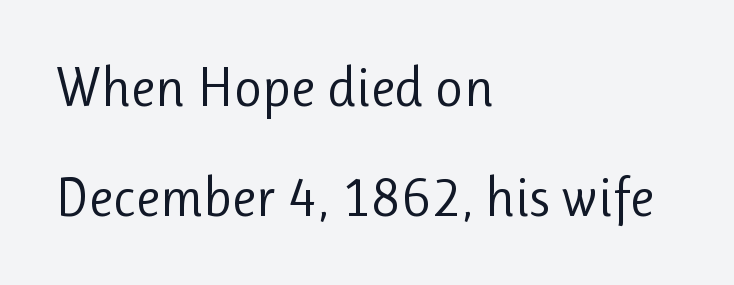
The image shows 55 px regular-weight sans-serif type, upright; set left-aligned, loose line spacing (2.0x), normal letter spacing, not underlined; low stroke contrast and a medium x-height.
